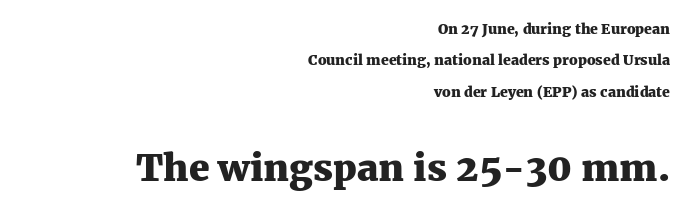
The image shows 37 px heavy serif type, upright; set right-aligned, loose line spacing (2.24x), normal letter spacing, not underlined; the second (bottom) block is 2.64x larger; medium stroke contrast and a medium x-height.
